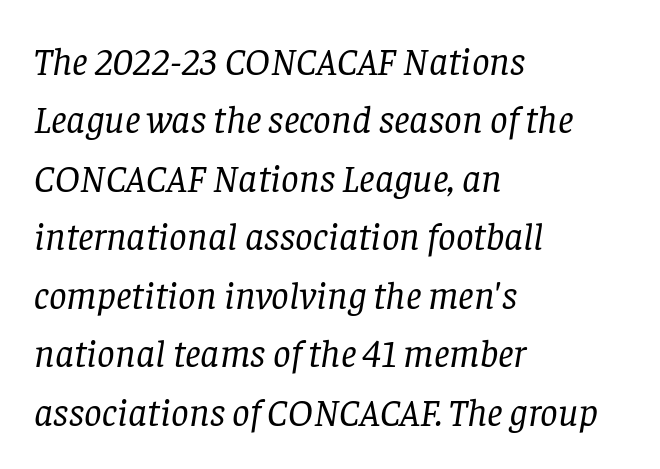
Q: Is the text bold? A: No.
Q: Is the text italic (slanted)? A: Yes, it leans right by about 8 degrees.
Q: Is the typeface a serif or a sans-serif typeface? A: Serif.
Q: Is the text underlined? A: No.
Q: How is the paragraph aligned? A: Left-aligned.
Q: Is the spacing between letters normal or unusually wide? A: Normal.
Q: Is the spacing between lines tight, normal or loose? A: Normal.
Q: Width (condensed, normal, or wide)? A: Normal.
Q: Stroke contrast? A: Low.
Q: x-height? A: Large.
Q: Monospaced? A: No.
